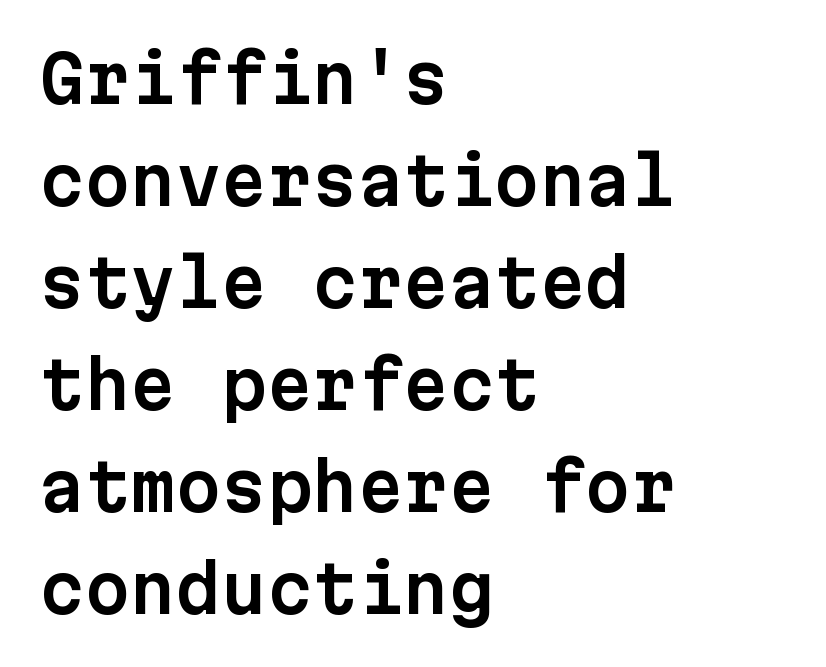
Q: Is the text italic (slanted)? A: No, it is upright.
Q: Is the typeface a serif or a sans-serif typeface? A: Sans-serif.
Q: Is the text underlined? A: No.
Q: How is the paragraph aligned? A: Left-aligned.
Q: Is the spacing between letters normal or unusually wide? A: Normal.
Q: Is the spacing between lines tight, normal or loose? A: Normal.
Q: Width (condensed, normal, or wide)? A: Normal.
Q: Stroke contrast? A: Low.
Q: x-height? A: Medium.
Q: Monospaced? A: Yes.
